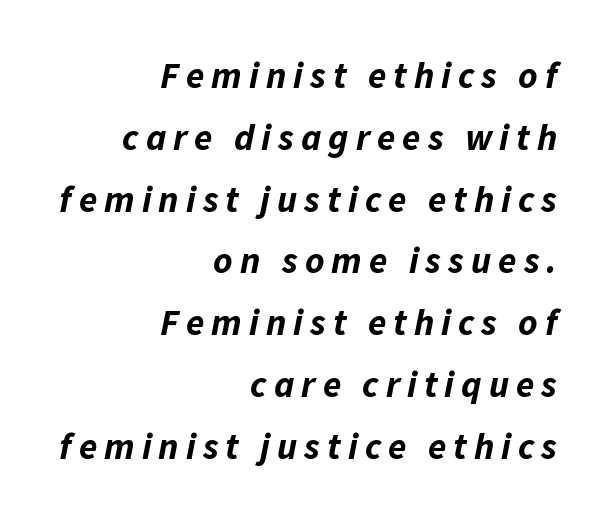
{"italic": "yes", "lean": "right", "slant_degrees": 11, "bold": "yes", "weight": "bold", "width": "normal", "stroke_contrast": "low", "x_height": "medium", "monospaced": "no", "underline": "no", "align": "right", "line_spacing": "normal", "line_spacing_ratio": 1.67, "glyph_px": 37}
